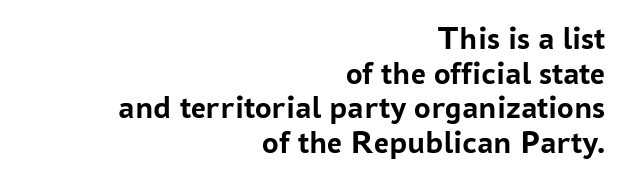
Q: Is the text bold? A: Yes.
Q: Is the text italic (slanted)? A: No, it is upright.
Q: Is the typeface a serif or a sans-serif typeface? A: Sans-serif.
Q: Is the text underlined? A: No.
Q: How is the paragraph aligned? A: Right-aligned.
Q: Is the spacing between letters normal or unusually wide? A: Normal.
Q: Is the spacing between lines tight, normal or loose? A: Tight.
Q: Width (condensed, normal, or wide)? A: Normal.
Q: Stroke contrast? A: Low.
Q: x-height? A: Medium.
Q: Monospaced? A: No.
